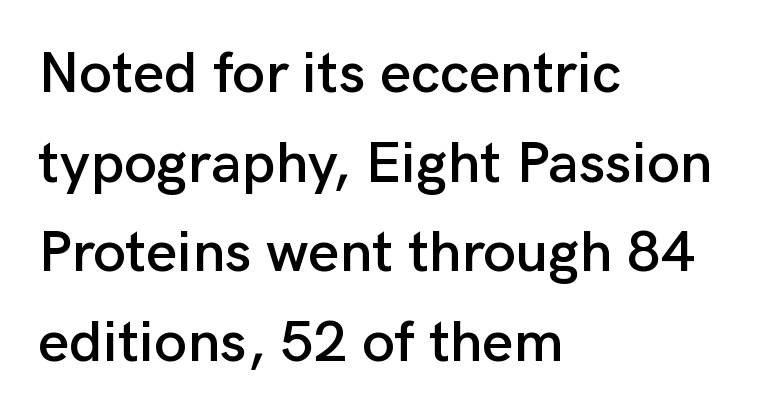
Q: Is the text italic (slanted)? A: No, it is upright.
Q: Is the typeface a serif or a sans-serif typeface? A: Sans-serif.
Q: Is the text underlined? A: No.
Q: How is the paragraph aligned? A: Left-aligned.
Q: Is the spacing between letters normal or unusually wide? A: Normal.
Q: Is the spacing between lines tight, normal or loose? A: Normal.
Q: Width (condensed, normal, or wide)? A: Normal.
Q: Stroke contrast? A: Low.
Q: x-height? A: Medium.
Q: Monospaced? A: No.
